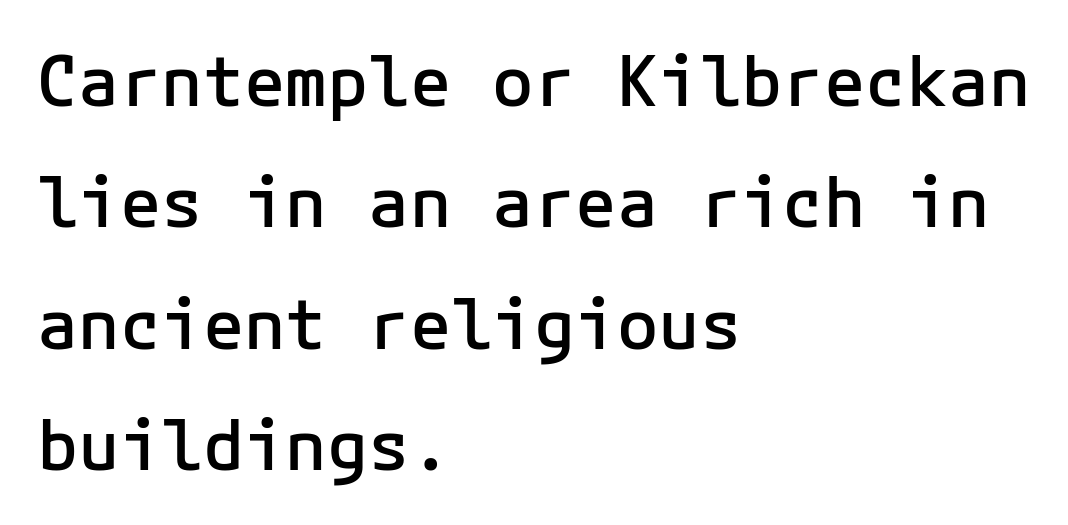
Notice how the passage keeps a crisp vertical edge on the left only. A typesetter would mark this as roman, not italic. Lines of text with bare space underneath. Look at the bottom of the vertical strokes: they stop flat, with no serifs. There is no visible air inserted between adjacent glyphs.
